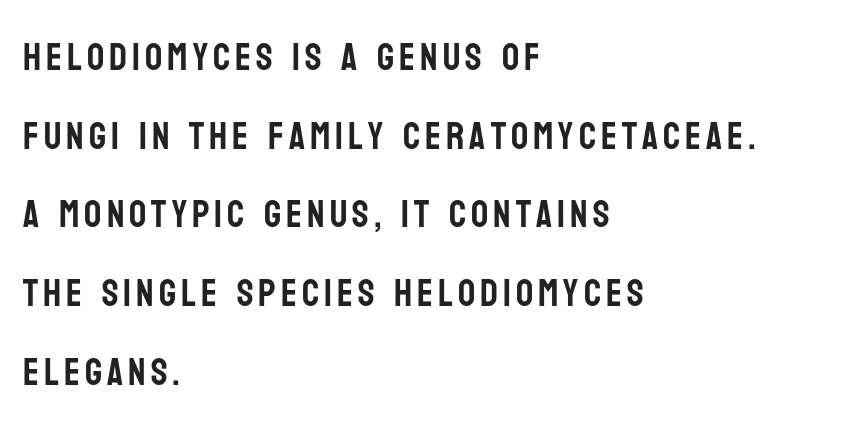
The image shows 38 px condensed sans-serif type, upright; set left-aligned, loose line spacing (2.07x), not underlined; low stroke contrast and a large x-height.
